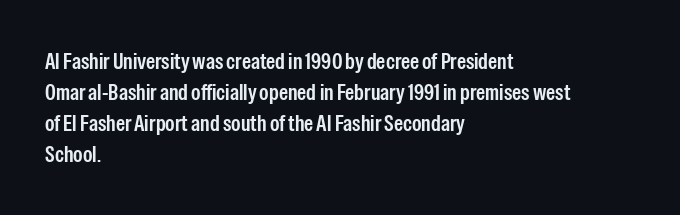
The image shows 23 px text type, upright; set left-aligned, normal line spacing (1.35x), normal letter spacing, not underlined.
